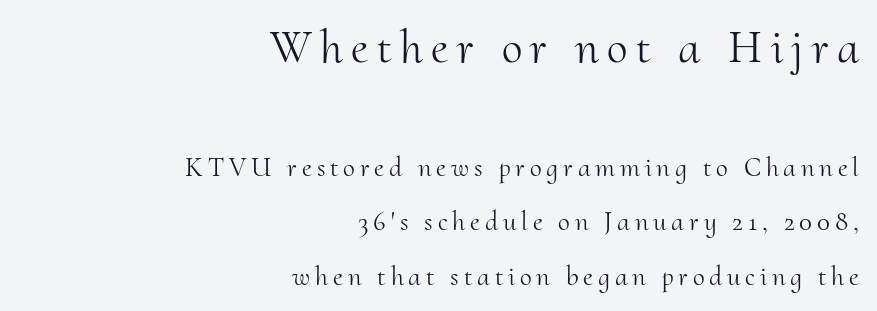
The font sits on the lighter half of the weight spectrum, regular included. Airy leading. The gap between lines stays unmarked. Posture: straight, roman, zero tilt.
